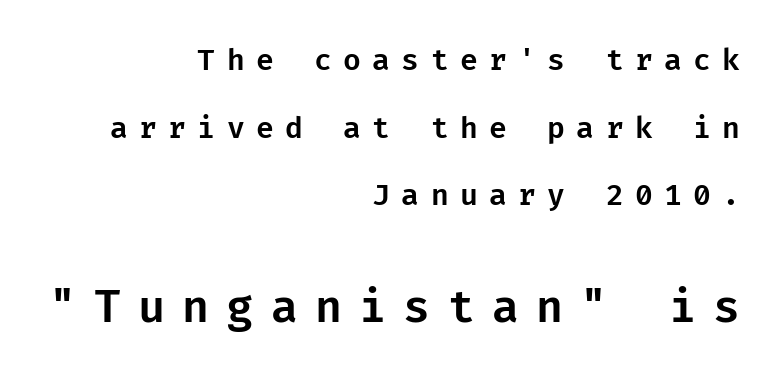
The image shows 44 px sans-serif type, upright; set right-aligned, loose line spacing (2.33x), unusually wide letter spacing (+0.39 em), not underlined; the second (bottom) block is 1.52x larger; low stroke contrast and a medium x-height.
